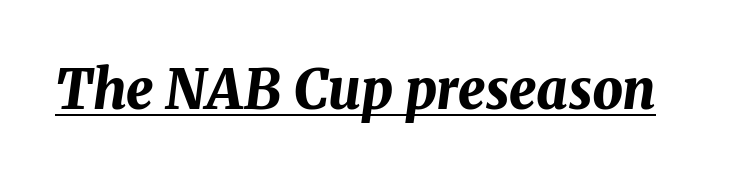
Q: Is the text bold? A: Yes.
Q: Is the text italic (slanted)? A: Yes, it leans right by about 8 degrees.
Q: Is the text underlined? A: Yes.
Q: Is the spacing between letters normal or unusually wide? A: Normal.
Q: Width (condensed, normal, or wide)? A: Normal.
Q: Stroke contrast? A: Medium.
Q: x-height? A: Medium.
Q: Monospaced? A: No.
